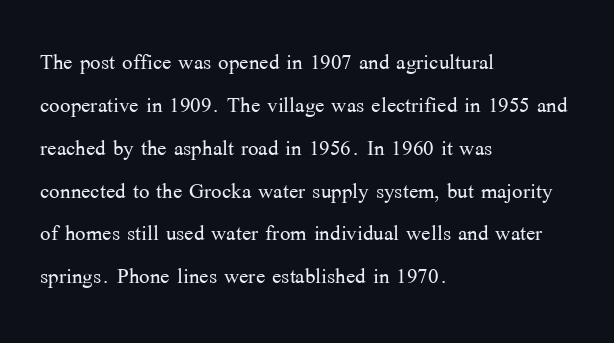
The image shows 28 px light serif type, upright; set left-aligned, normal line spacing (1.53x), normal letter spacing, not underlined; medium stroke contrast and a medium x-height.
